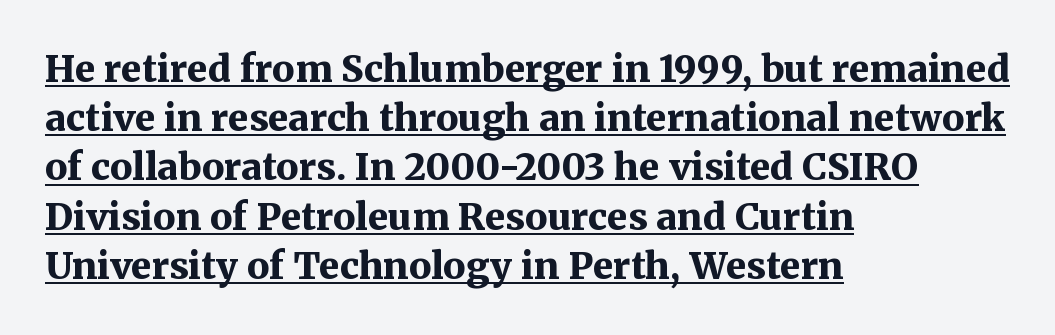
{"serif": "yes", "italic": "no", "bold": "yes", "weight": "bold", "width": "normal", "stroke_contrast": "medium", "x_height": "medium", "monospaced": "no", "underline": "yes", "align": "left", "line_spacing": "normal", "line_spacing_ratio": 1.33, "letter_spacing": "normal", "letter_spacing_em": 0.0, "glyph_px": 37}
